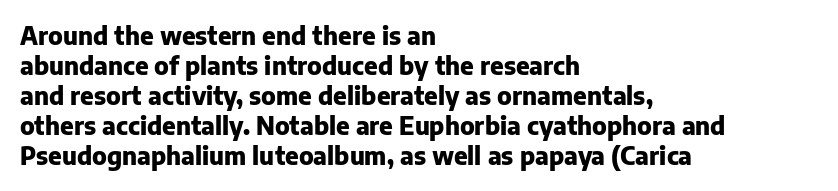
The characters look thick and weighty, a clear bold. Rows of type keep a routine distance in the vertical direction. Each word holds together tightly as a unit, with standard inter-letter gaps. Does the copy run flush right? No — it runs flush left. Beneath every word, the page is bare.
